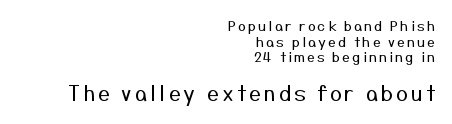
{"italic": "no", "bold": "no", "underline": "no", "align": "right", "line_spacing": "tight", "line_spacing_ratio": 1.11, "larger_block": "second", "size_ratio": 1.5, "glyph_px": 21}
